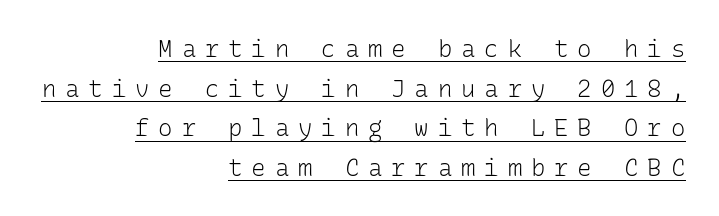
The image shows 24 px text type, upright; set right-aligned, normal line spacing (1.65x), unusually wide letter spacing (+0.37 em), underlined.
